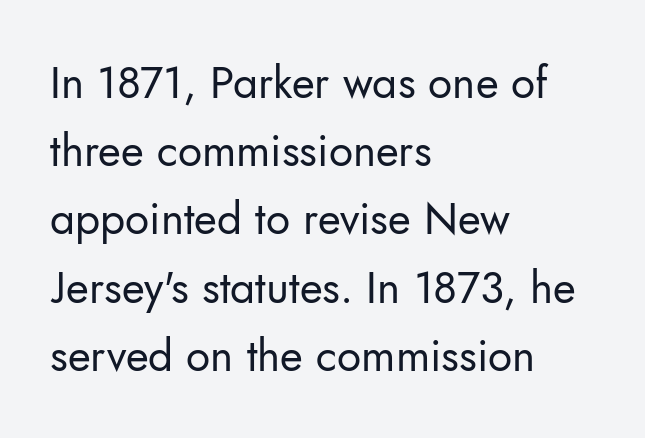
The image shows 44 px regular-weight sans-serif type, upright; set left-aligned, normal line spacing (1.55x), normal letter spacing, not underlined; low stroke contrast and a small x-height.
